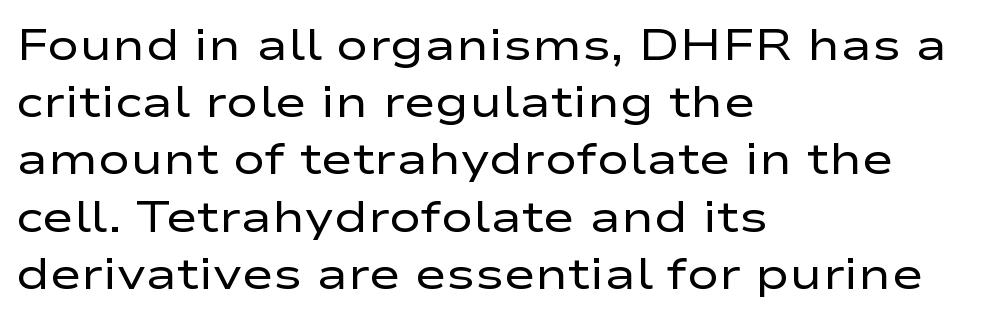
{"serif": "no", "italic": "no", "bold": "no", "weight": "regular", "width": "wide", "stroke_contrast": "low", "x_height": "medium", "monospaced": "no", "underline": "no", "align": "left", "line_spacing": "normal", "line_spacing_ratio": 1.33, "letter_spacing": "normal", "letter_spacing_em": 0.0, "glyph_px": 43}
